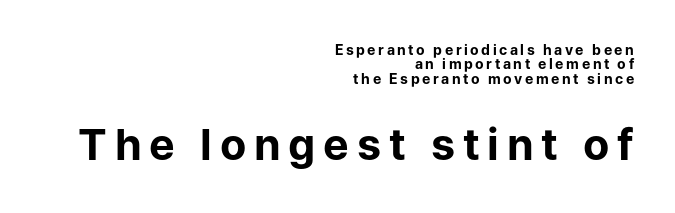
Q: Is the text bold? A: Yes.
Q: Is the text italic (slanted)? A: No, it is upright.
Q: Is the typeface a serif or a sans-serif typeface? A: Sans-serif.
Q: Is the text underlined? A: No.
Q: How is the paragraph aligned? A: Right-aligned.
Q: Is the spacing between lines tight, normal or loose? A: Tight.
Q: Which block of text is set in a larger size, the first (top) or the second (bottom)? A: The second (bottom) one.
Q: Width (condensed, normal, or wide)? A: Normal.
Q: Stroke contrast? A: Low.
Q: x-height? A: Medium.
Q: Monospaced? A: No.
